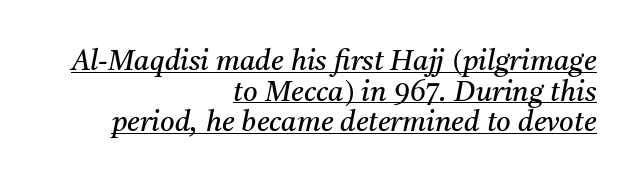
The image shows 28 px regular-weight serif type, italic (leaning right); set right-aligned, tight line spacing (1.09x), normal letter spacing, underlined; medium stroke contrast and a medium x-height.
